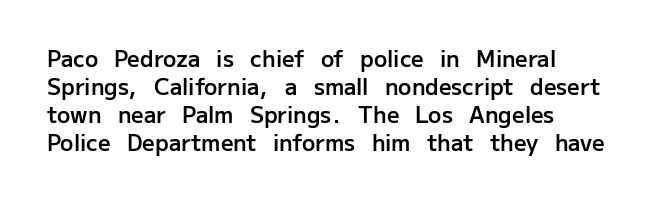
Descenders hang freely into open space. In terms of leading, this rendering sits right in the middle. I'd describe the lettering as semibold — firm but not a full bold. Words appear dense and cohesive because spacing is normal. Quick note: not italic, upright.
